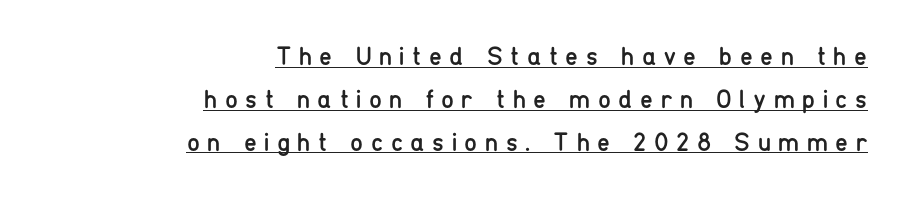
{"italic": "no", "bold": "no", "underline": "yes", "align": "right", "line_spacing": "normal", "line_spacing_ratio": 1.65, "letter_spacing": "wide", "letter_spacing_em": 0.29, "glyph_px": 26}
